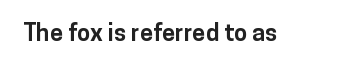
Q: Is the text bold? A: Yes.
Q: Is the text italic (slanted)? A: No, it is upright.
Q: Is the text underlined? A: No.
Q: Is the spacing between letters normal or unusually wide? A: Normal.
